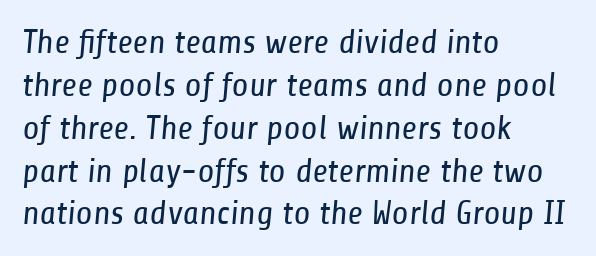
{"serif": "no", "bold": "no", "weight": "regular", "width": "condensed", "stroke_contrast": "low", "x_height": "medium", "monospaced": "no", "underline": "no", "align": "left", "line_spacing": "normal", "line_spacing_ratio": 1.26, "letter_spacing": "normal", "letter_spacing_em": 0.0, "glyph_px": 34}
